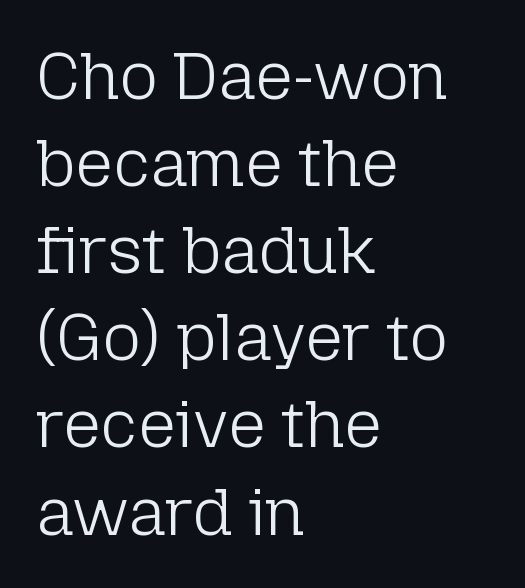
Upright lettering throughout. This rendering employs a face without finishing strokes, i.e., a sans-serif. No word sits above an underline. The setting favours the left margin, as ordinary paragraphs usually do. The passage shown is typed in a proportional face where columns would drift.
